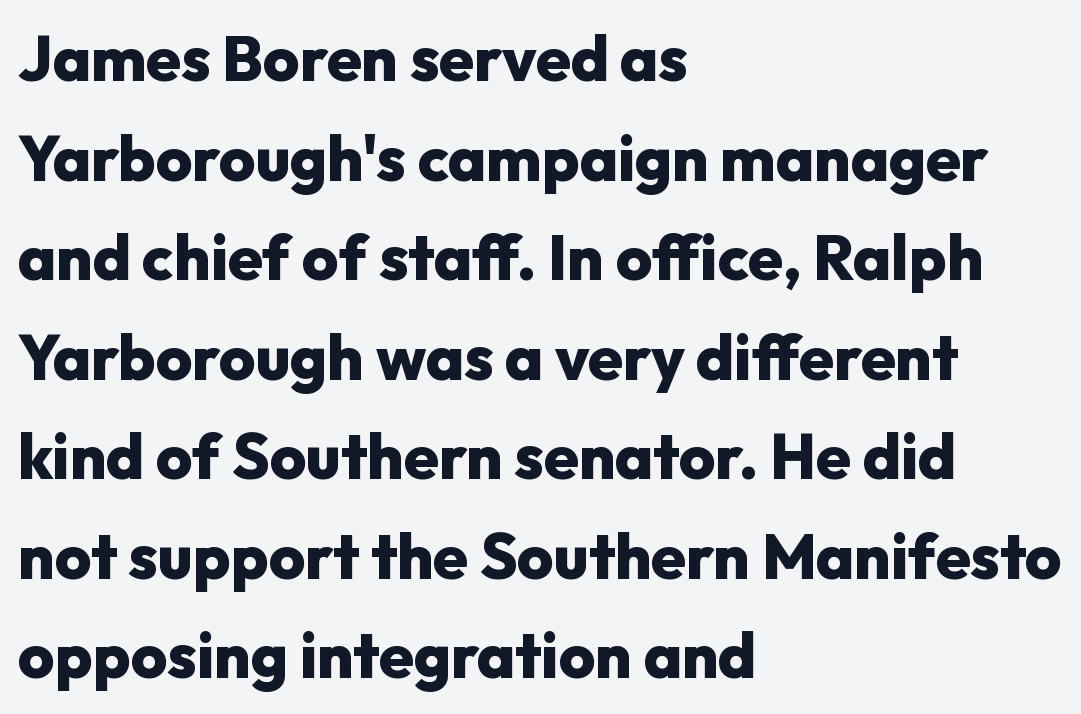
Q: Is the text bold? A: Yes.
Q: Is the text italic (slanted)? A: No, it is upright.
Q: Is the typeface a serif or a sans-serif typeface? A: Sans-serif.
Q: Is the text underlined? A: No.
Q: How is the paragraph aligned? A: Left-aligned.
Q: Is the spacing between letters normal or unusually wide? A: Normal.
Q: Is the spacing between lines tight, normal or loose? A: Normal.
Q: Width (condensed, normal, or wide)? A: Normal.
Q: Stroke contrast? A: Low.
Q: x-height? A: Medium.
Q: Monospaced? A: No.
